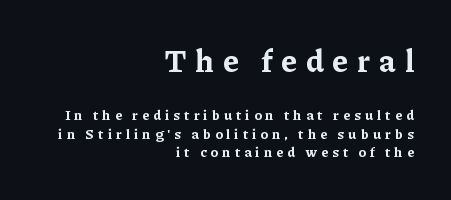
The image shows 31 px bold serif type, upright; set right-aligned, normal line spacing (1.35x), unusually wide letter spacing (+0.28 em), not underlined; the first (top) block is 2.21x larger; low stroke contrast and a medium x-height.
